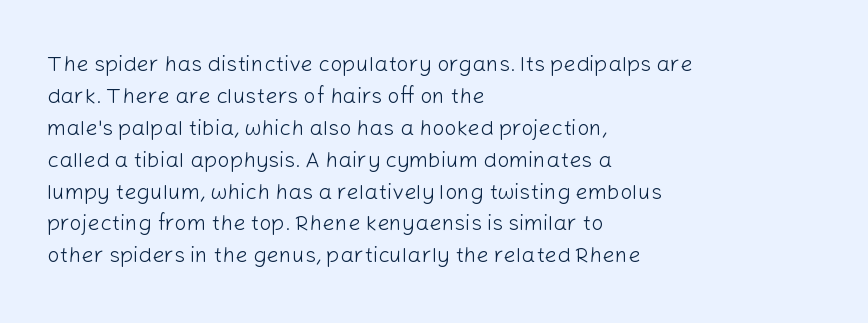
Q: Is the text bold? A: No.
Q: Is the text italic (slanted)? A: No, it is upright.
Q: Is the text underlined? A: No.
Q: How is the paragraph aligned? A: Left-aligned.
Q: Is the spacing between letters normal or unusually wide? A: Normal.
Q: Is the spacing between lines tight, normal or loose? A: Normal.
